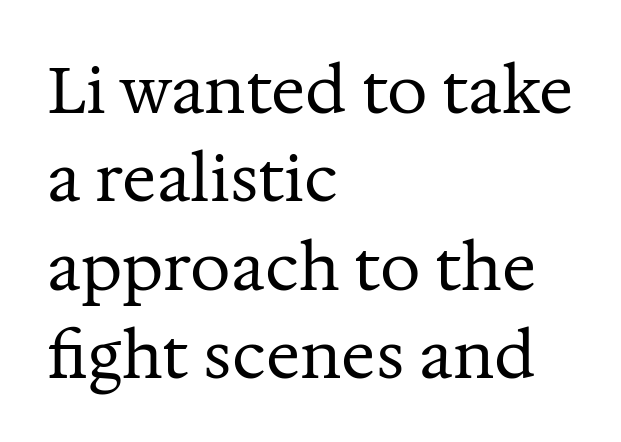
The image shows 64 px regular-weight serif type, upright; set left-aligned, normal line spacing (1.38x), normal letter spacing, not underlined; medium stroke contrast and a medium x-height.
